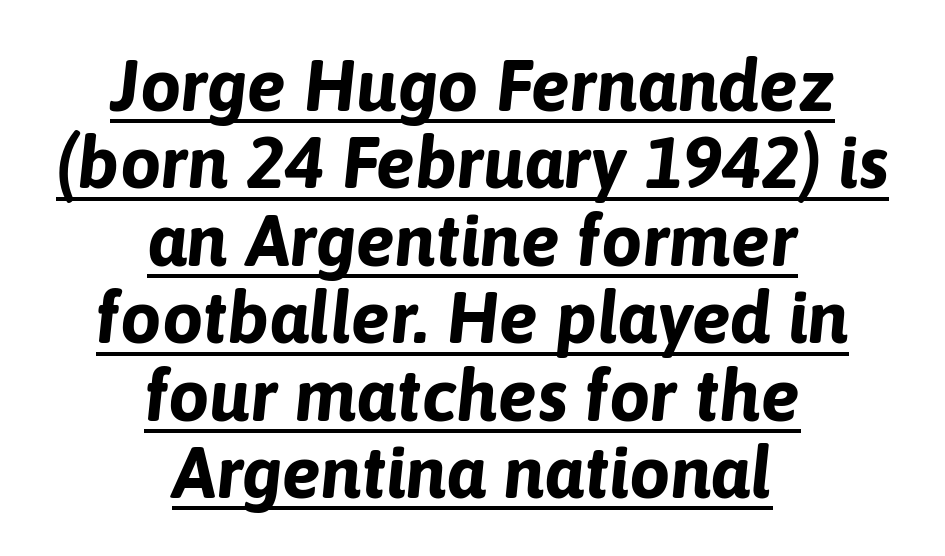
The image shows 73 px bold type, italic (leaning right); set centered, tight line spacing (1.06x), normal letter spacing, underlined; low stroke contrast and a medium x-height.
